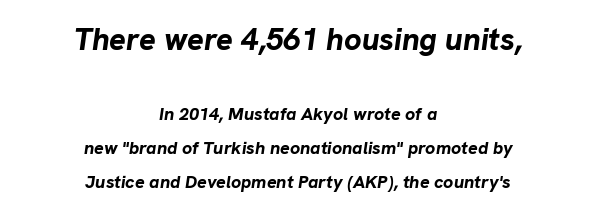
The image shows 31 px bold type, italic (leaning right); set centered, line spacing 1.88x, normal letter spacing, not underlined; the first (top) block is 1.72x larger; low stroke contrast and a medium x-height.
